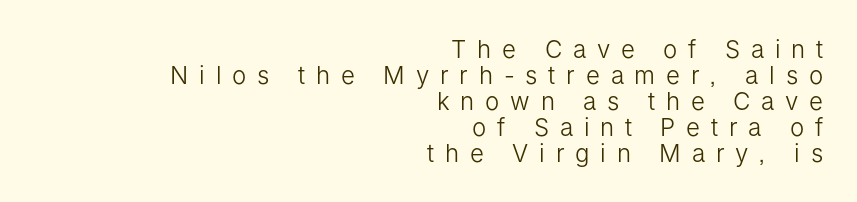
The words here are not underlined. Regarding leading, the lines here are crowded together. Posture: vertical. The compositor pushed each line to the right boundary. Each word looks stretched out because of the extra space between its letters. No letter is thick-stroked: the sample isn't bold.
